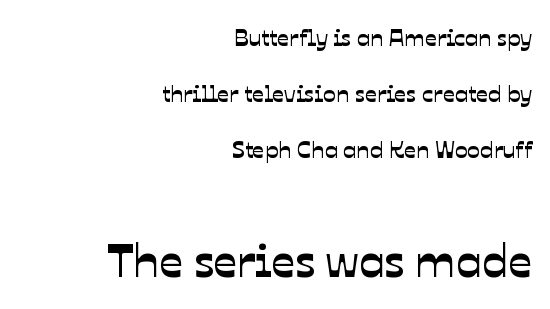
The image shows 47 px sans-serif type; set right-aligned, loose line spacing (2.33x), normal letter spacing, not underlined; the second (bottom) block is 1.96x larger; low stroke contrast and a medium x-height.
